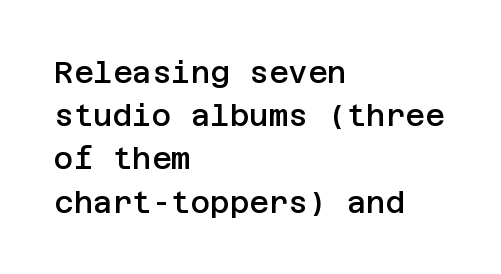
The image shows 30 px semibold sans-serif type, upright; set left-aligned, normal line spacing (1.44x), normal letter spacing, not underlined; low stroke contrast and a large x-height.
